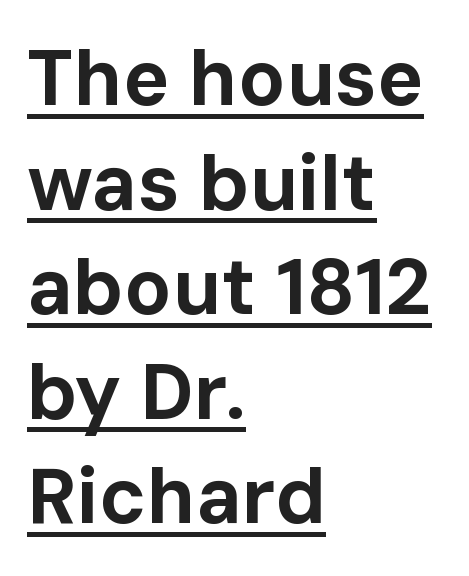
The type sits square on the baseline with zero lean. To sum up the face: it is a sans, with no serifs. Does the leading feel generous? No, just average. These words are printed bold, with thick strokes throughout.
